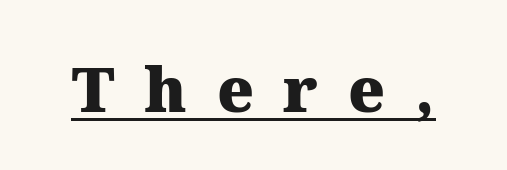
{"serif": "yes", "italic": "no", "bold": "yes", "weight": "heavy", "width": "normal", "stroke_contrast": "medium", "x_height": "medium", "monospaced": "no", "underline": "yes", "letter_spacing": "wide", "letter_spacing_em": 0.48, "glyph_px": 62}
